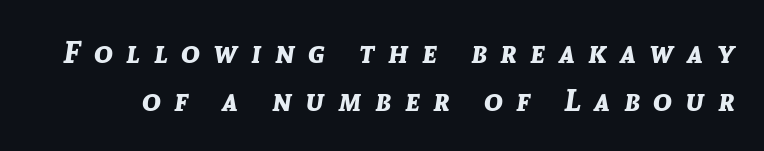
The image shows 31 px bold type, italic (leaning right); set normal line spacing (1.55x), unusually wide letter spacing (+0.44 em), not underlined; low stroke contrast and a medium x-height.
